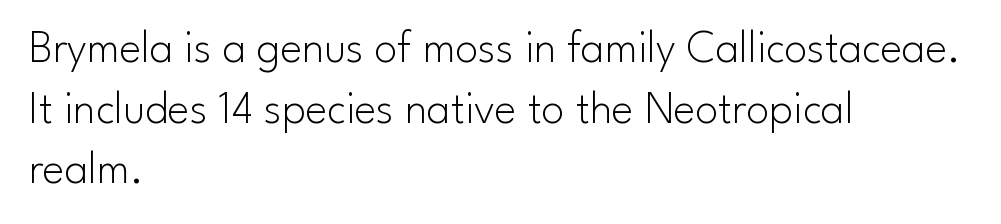
You could not count columns in this text — the font is proportionally spaced. Interline gaps are of average width in this sample. The horizontal fit of the characters is conventional and even. This rendering uses left alignment, leaving the right contour irregular. The text was rendered using a sans face with plain stroke endings.
